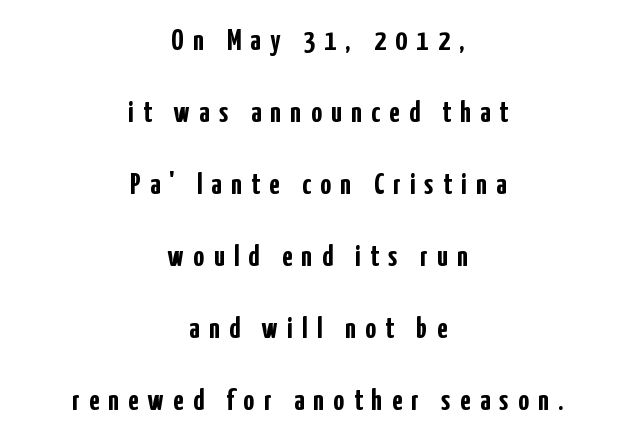
{"serif": "no", "italic": "no", "bold": "yes", "weight": "semibold", "width": "condensed", "stroke_contrast": "low", "x_height": "medium", "monospaced": "no", "underline": "no", "align": "center", "line_spacing": "loose", "line_spacing_ratio": 2.4, "letter_spacing": "wide", "letter_spacing_em": 0.31, "glyph_px": 30}
